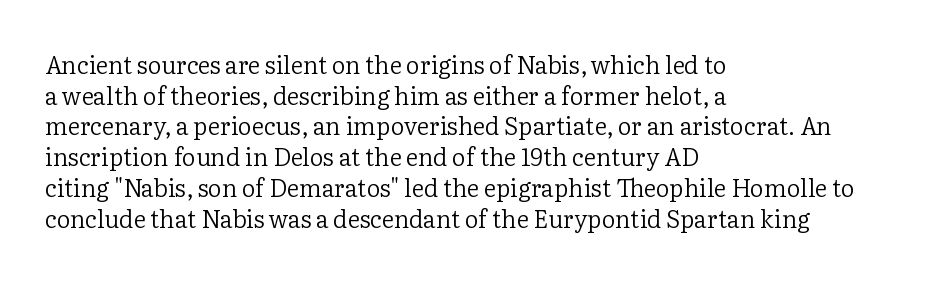
{"italic": "no", "bold": "no", "underline": "no", "align": "left", "line_spacing": "normal", "line_spacing_ratio": 1.28, "letter_spacing": "normal", "letter_spacing_em": 0.0, "glyph_px": 24}
